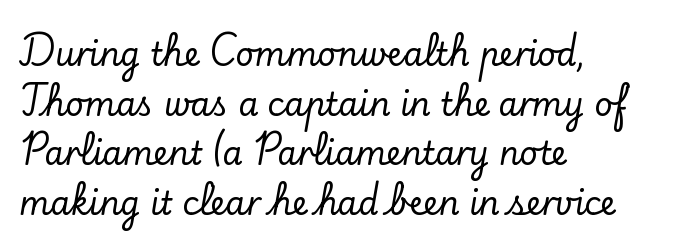
Words float on clear page, feet unadorned. What kind of face is this? One with serifs. The typesetter chose a ragged-right arrangement here.
